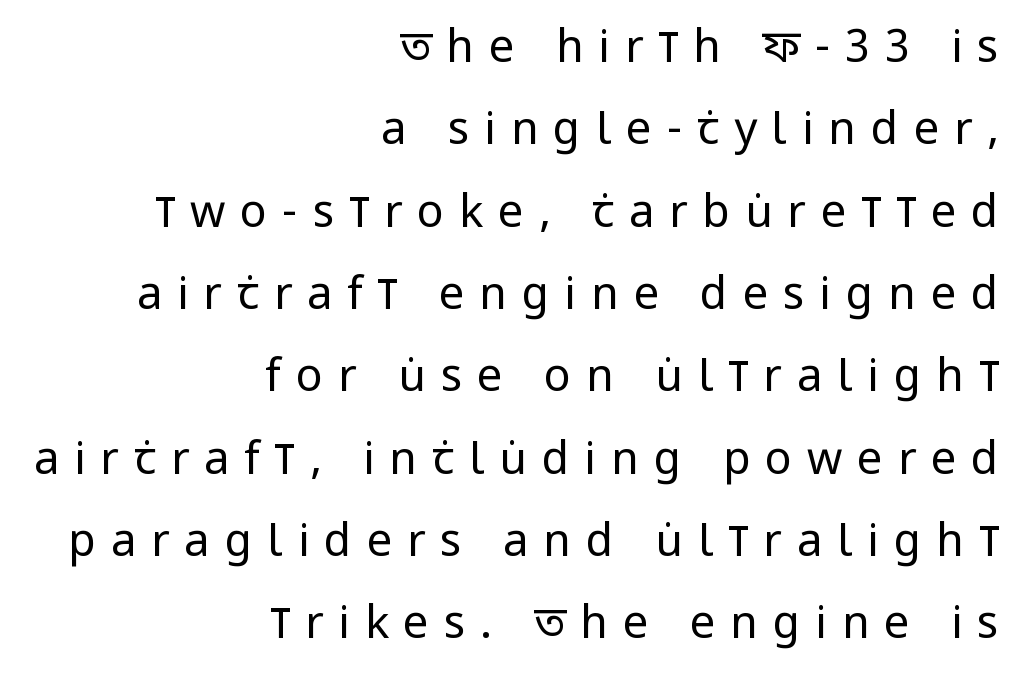
The image shows 45 px regular-weight, condensed sans-serif type, upright; set right-aligned, line spacing 1.83x, unusually wide letter spacing (+0.33 em), not underlined; low stroke contrast and a large x-height.
